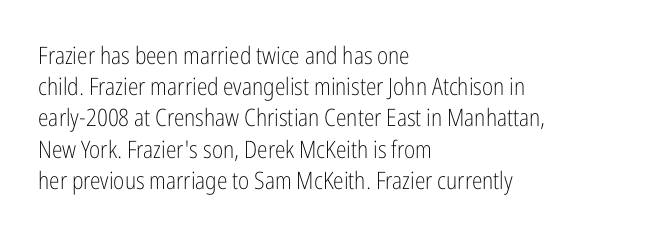
Q: Is the text bold? A: No.
Q: Is the text italic (slanted)? A: No, it is upright.
Q: Is the text underlined? A: No.
Q: How is the paragraph aligned? A: Left-aligned.
Q: Is the spacing between letters normal or unusually wide? A: Normal.
Q: Is the spacing between lines tight, normal or loose? A: Normal.
